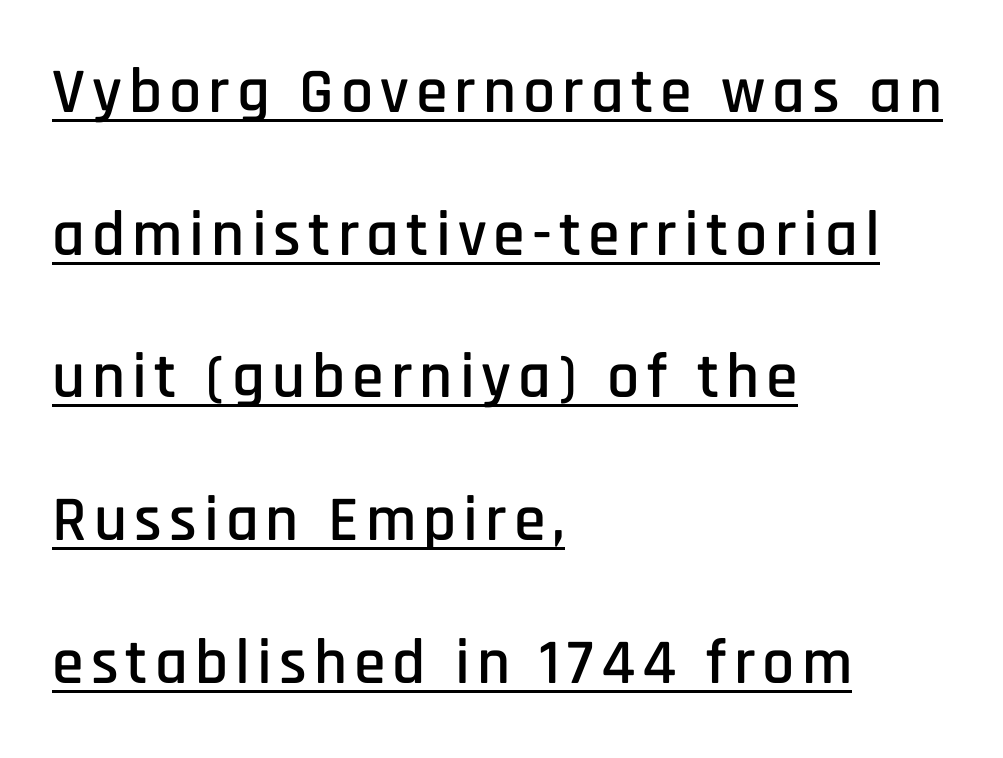
Q: Is the text italic (slanted)? A: No, it is upright.
Q: Is the typeface a serif or a sans-serif typeface? A: Sans-serif.
Q: Is the text underlined? A: Yes.
Q: How is the paragraph aligned? A: Left-aligned.
Q: Is the spacing between lines tight, normal or loose? A: Loose.
Q: Width (condensed, normal, or wide)? A: Condensed.
Q: Stroke contrast? A: Low.
Q: x-height? A: Large.
Q: Monospaced? A: No.
